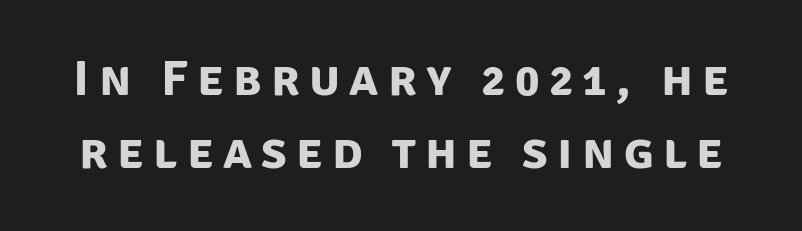
The image shows 51 px bold sans-serif type; set normal line spacing (1.44x), not underlined; low stroke contrast and a large x-height.
